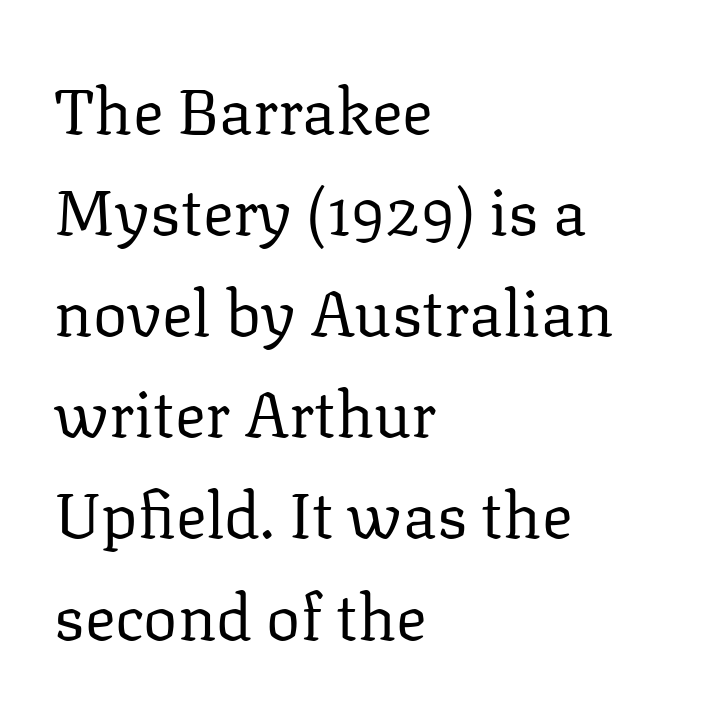
The image shows 64 px regular-weight serif type, upright; set left-aligned, normal line spacing (1.58x), normal letter spacing, not underlined; low stroke contrast and a medium x-height.
